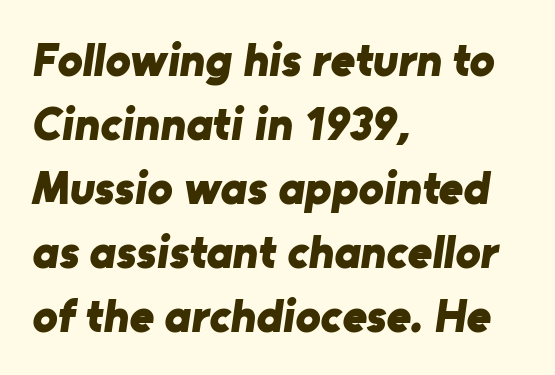
{"serif": "no", "bold": "yes", "weight": "bold", "width": "normal", "stroke_contrast": "low", "x_height": "medium", "monospaced": "no", "underline": "no", "align": "left", "line_spacing": "normal", "line_spacing_ratio": 1.36, "letter_spacing": "normal", "letter_spacing_em": 0.0, "glyph_px": 47}
